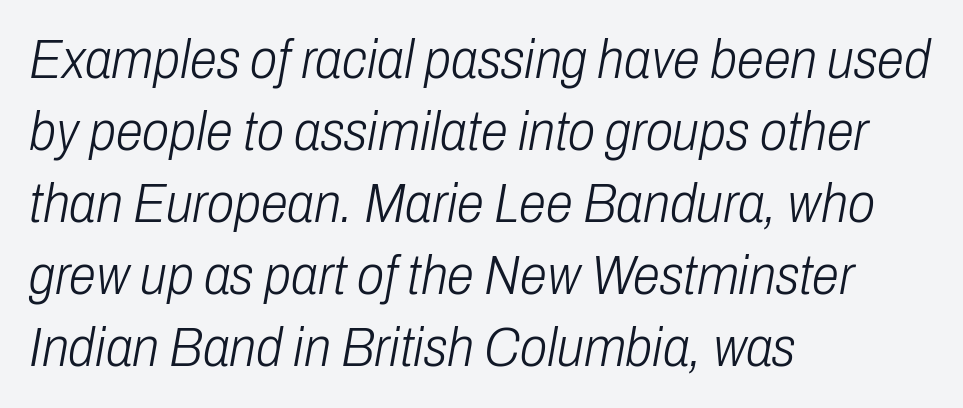
{"italic": "yes", "lean": "right", "slant_degrees": 10, "bold": "no", "weight": "light", "width": "condensed", "stroke_contrast": "low", "x_height": "medium", "monospaced": "no", "underline": "no", "align": "left", "line_spacing": "normal", "line_spacing_ratio": 1.31, "letter_spacing": "normal", "letter_spacing_em": 0.0, "glyph_px": 55}
